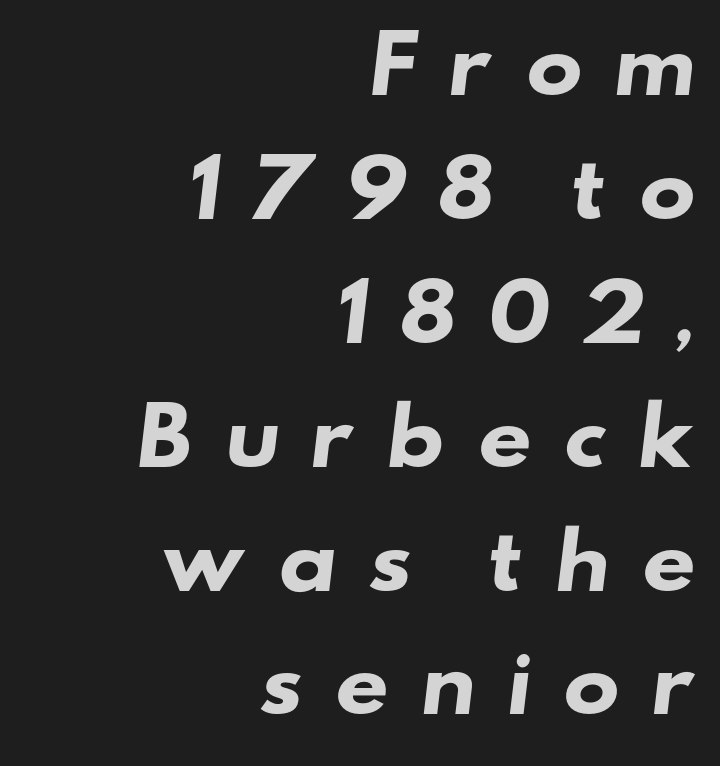
Emphasis by weight is at full strength: bold. Display-style spreading of the glyphs; the letterfit is very open. The passage shown is not underscored anywhere. This sample has the flowing, uneven cadence of proportional lettering. The line-height multiplier appears to be the usual default. Grotesque or geometric, the face here clearly has no serifs.
